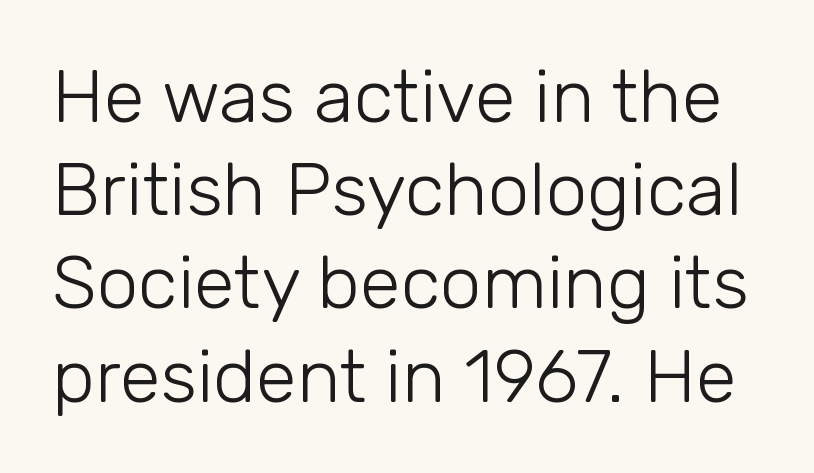
{"serif": "no", "italic": "no", "bold": "no", "weight": "light", "width": "normal", "stroke_contrast": "low", "x_height": "medium", "monospaced": "no", "underline": "no", "line_spacing": "normal", "line_spacing_ratio": 1.26, "letter_spacing": "normal", "letter_spacing_em": 0.0, "glyph_px": 74}
